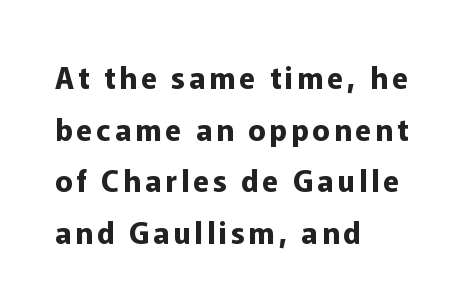
Q: Is the text bold? A: Yes.
Q: Is the text italic (slanted)? A: No, it is upright.
Q: Is the typeface a serif or a sans-serif typeface? A: Sans-serif.
Q: Is the text underlined? A: No.
Q: How is the paragraph aligned? A: Left-aligned.
Q: Width (condensed, normal, or wide)? A: Normal.
Q: Stroke contrast? A: Low.
Q: x-height? A: Medium.
Q: Monospaced? A: No.
